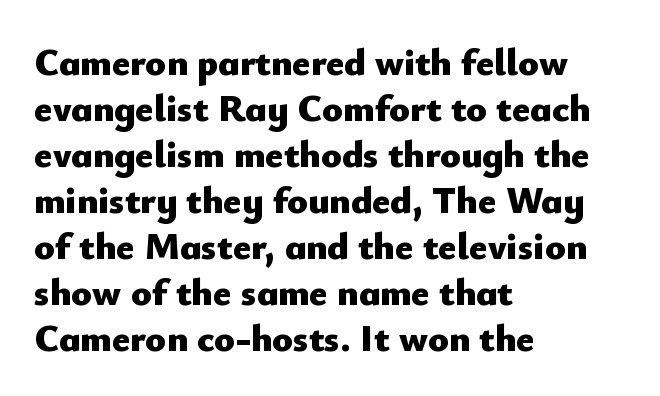
Q: Is the text bold? A: Yes.
Q: Is the text italic (slanted)? A: No, it is upright.
Q: Is the typeface a serif or a sans-serif typeface? A: Sans-serif.
Q: Is the text underlined? A: No.
Q: How is the paragraph aligned? A: Left-aligned.
Q: Is the spacing between letters normal or unusually wide? A: Normal.
Q: Width (condensed, normal, or wide)? A: Normal.
Q: Stroke contrast? A: Low.
Q: x-height? A: Small.
Q: Monospaced? A: No.
